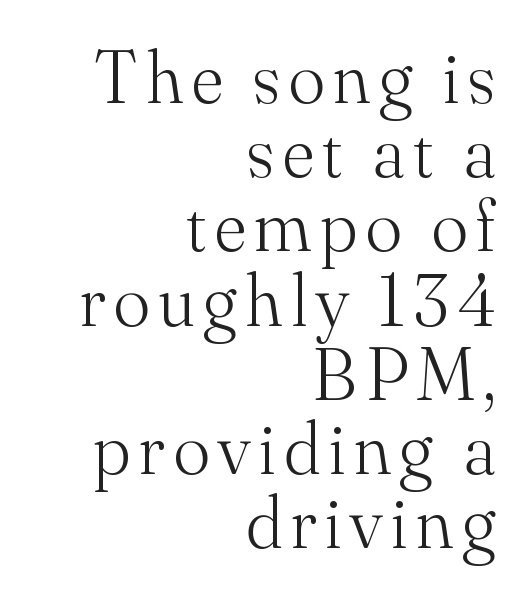
The image shows 75 px light serif type, upright; set right-aligned, tight line spacing (0.99x), not underlined; medium stroke contrast and a small x-height.
